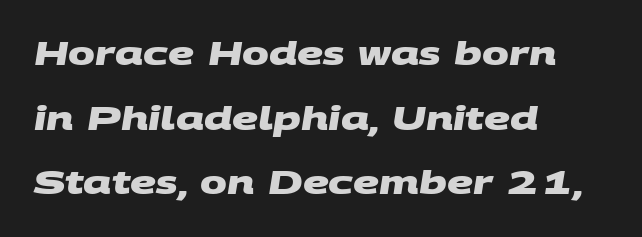
The image shows 32 px heavy, wide sans-serif type; set left-aligned, loose line spacing (2.02x), normal letter spacing, not underlined; medium stroke contrast and a large x-height.
